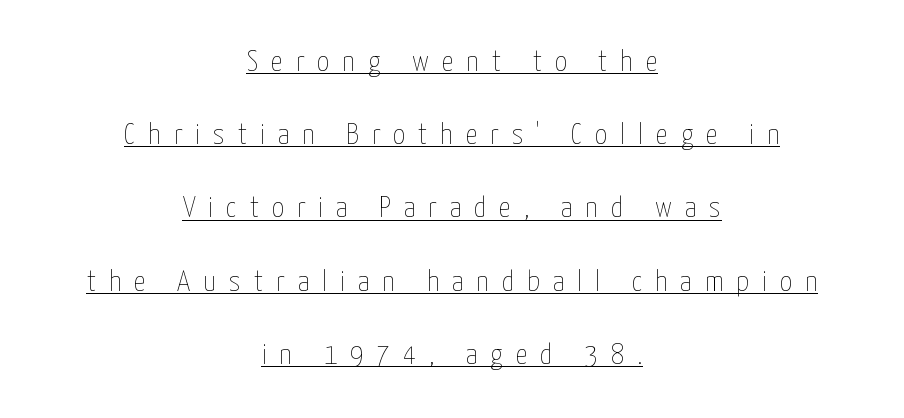
Q: Is the text bold? A: No.
Q: Is the text italic (slanted)? A: No, it is upright.
Q: Is the text underlined? A: Yes.
Q: How is the paragraph aligned? A: Centered.
Q: Is the spacing between letters normal or unusually wide? A: Unusually wide.
Q: Is the spacing between lines tight, normal or loose? A: Loose.
Q: Width (condensed, normal, or wide)? A: Condensed.
Q: Stroke contrast? A: Low.
Q: x-height? A: Medium.
Q: Monospaced? A: No.
